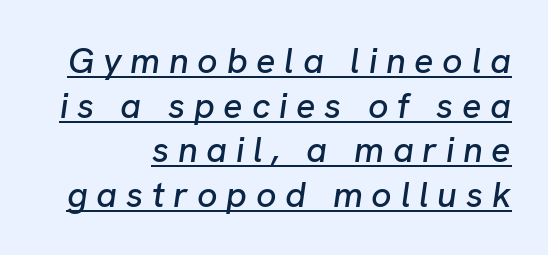
The image shows 36 px text type, italic (leaning right); set right-aligned, line spacing 1.24x, unusually wide letter spacing (+0.24 em), underlined; low stroke contrast and a medium x-height.
